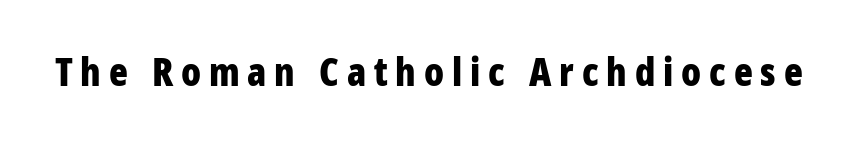
The face used here is rendered with a markedly widened letterfit. Rule under the text: the space is simply empty. The typeface chosen for these lines omits serifs. Think of a printed novel: that variable character pitch is what you see here. The specimen reads as upright at a glance. These lines carry a lot of weight — the face is fully bold.
